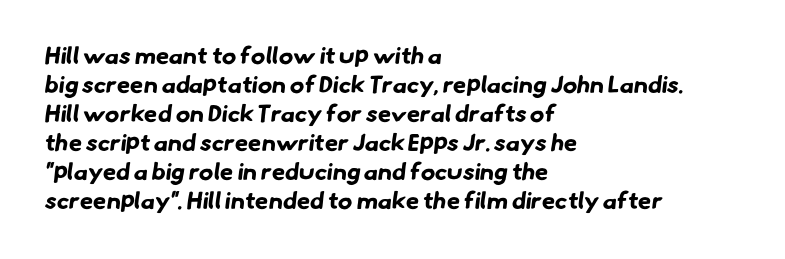
Q: Is the text bold? A: Yes.
Q: Is the text underlined? A: No.
Q: How is the paragraph aligned? A: Left-aligned.
Q: Is the spacing between letters normal or unusually wide? A: Normal.
